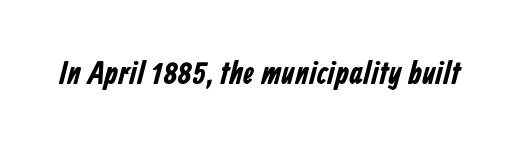
{"serif": "no", "width": "condensed", "stroke_contrast": "low", "x_height": "medium", "monospaced": "no", "underline": "no", "letter_spacing": "normal", "letter_spacing_em": 0.0, "glyph_px": 32}
